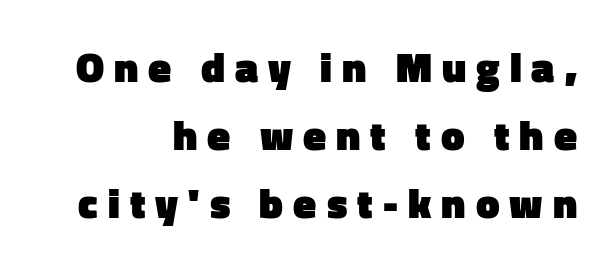
The image shows 42 px heavy sans-serif type, upright; set right-aligned, normal line spacing (1.62x), unusually wide letter spacing (+0.24 em), not underlined; low stroke contrast and a medium x-height.
